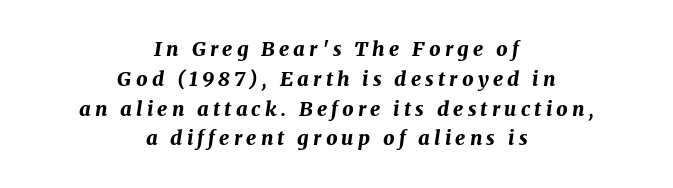
{"italic": "yes", "lean": "right", "slant_degrees": 8, "bold": "yes", "underline": "no", "align": "center", "line_spacing": "normal", "line_spacing_ratio": 1.49, "letter_spacing": "wide", "letter_spacing_em": 0.21, "glyph_px": 20}
